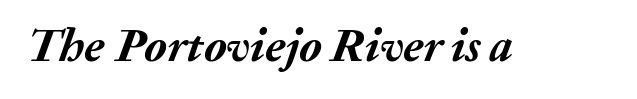
Spacing verdict: proportional, widths tailored to each character. Looking at the ascenders, they clearly lean. The space directly below the letters is spotless. A full-strength bold gives these letters their thick strokes. Here the glyphs are tracked normally, forming tight word shapes.
